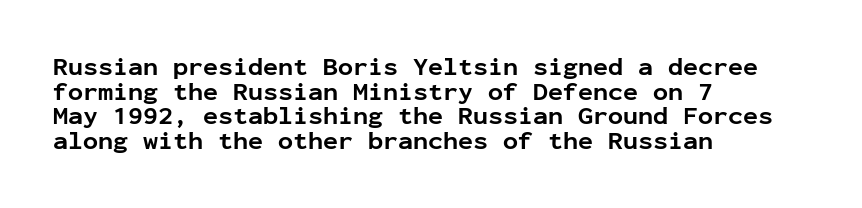
Q: Is the text bold? A: Yes.
Q: Is the text italic (slanted)? A: No, it is upright.
Q: Is the text underlined? A: No.
Q: How is the paragraph aligned? A: Left-aligned.
Q: Is the spacing between letters normal or unusually wide? A: Normal.
Q: Is the spacing between lines tight, normal or loose? A: Tight.
